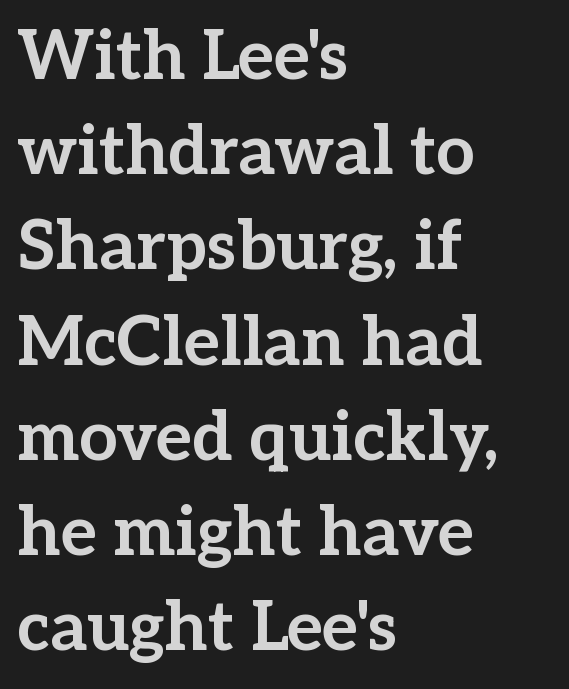
{"serif": "yes", "italic": "no", "bold": "yes", "weight": "bold", "width": "normal", "stroke_contrast": "low", "x_height": "medium", "monospaced": "no", "underline": "no", "align": "left", "line_spacing": "normal", "line_spacing_ratio": 1.4, "letter_spacing": "normal", "letter_spacing_em": 0.0, "glyph_px": 68}
